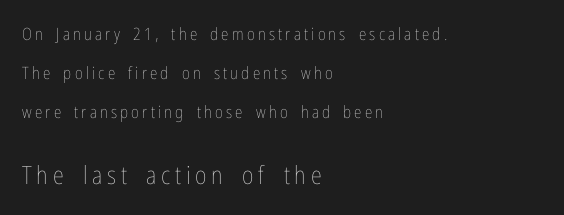
{"italic": "no", "bold": "no", "underline": "no", "align": "left", "line_spacing": "loose", "line_spacing_ratio": 2.28, "larger_block": "second", "size_ratio": 1.47, "glyph_px": 25}
